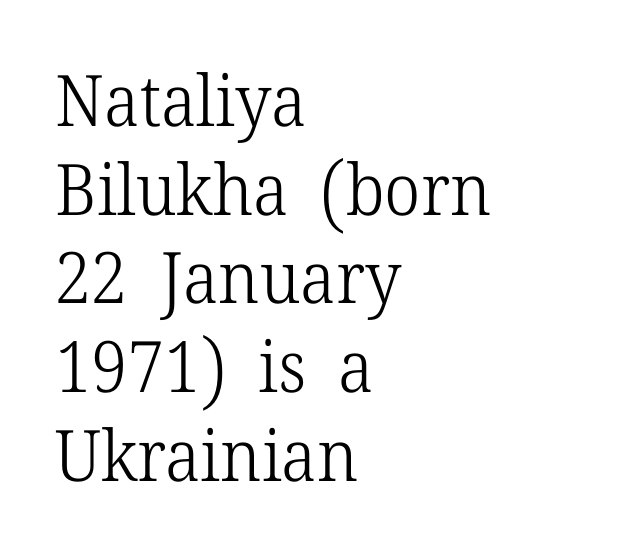
{"serif": "yes", "italic": "no", "bold": "no", "weight": "light", "width": "normal", "stroke_contrast": "low", "x_height": "medium", "monospaced": "no", "underline": "no", "align": "left", "line_spacing": "normal", "line_spacing_ratio": 1.25, "letter_spacing": "normal", "letter_spacing_em": 0.0, "glyph_px": 71}
